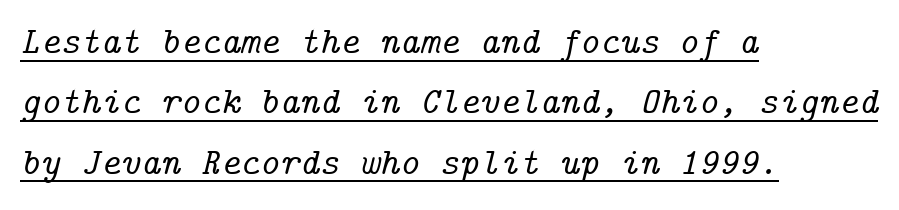
Words appear dense and cohesive because spacing is normal. Emphasis-style slanted type is in use. Underline: present. The passage shown stacks its lines at a standard gap. Typeset ragged right — the left edge is the straight one.
